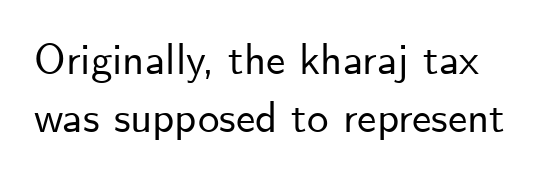
{"serif": "no", "italic": "no", "width": "normal", "stroke_contrast": "low", "x_height": "small", "monospaced": "no", "underline": "no", "line_spacing": "normal", "line_spacing_ratio": 1.34, "letter_spacing": "normal", "letter_spacing_em": 0.0, "glyph_px": 43}
